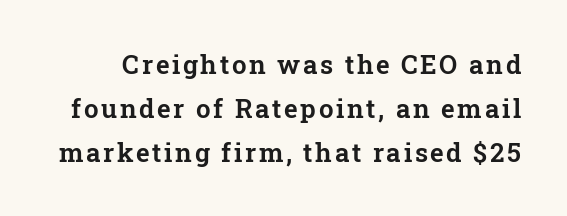
The image shows 26 px text type, upright; set normal line spacing (1.69x), not underlined.
